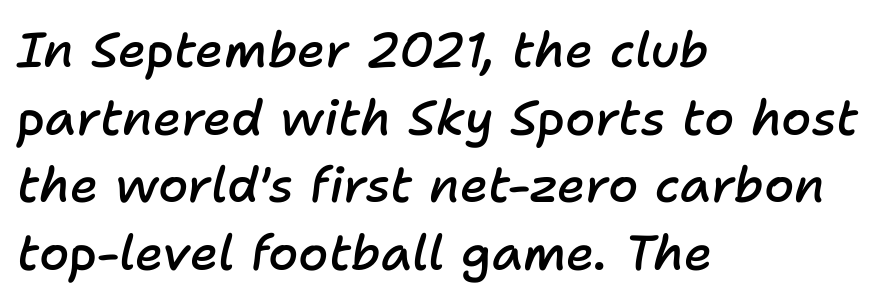
{"italic": "yes", "lean": "right", "slant_degrees": 11, "bold": "semi", "weight": "semibold", "width": "normal", "stroke_contrast": "low", "x_height": "medium", "monospaced": "no", "underline": "no", "align": "left", "line_spacing": "normal", "line_spacing_ratio": 1.38, "letter_spacing": "normal", "letter_spacing_em": 0.0, "glyph_px": 49}
